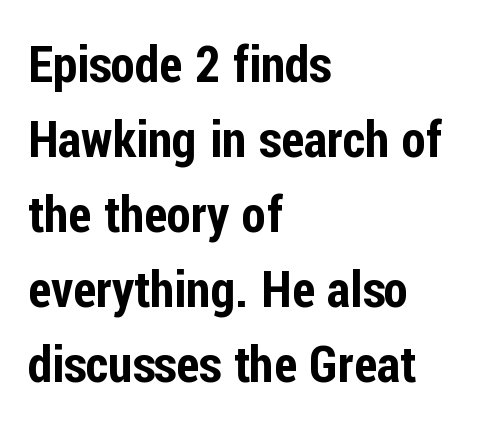
{"serif": "no", "italic": "no", "width": "condensed", "stroke_contrast": "low", "x_height": "medium", "monospaced": "no", "underline": "no", "align": "left", "line_spacing": "normal", "line_spacing_ratio": 1.5, "letter_spacing": "normal", "letter_spacing_em": 0.0, "glyph_px": 50}
